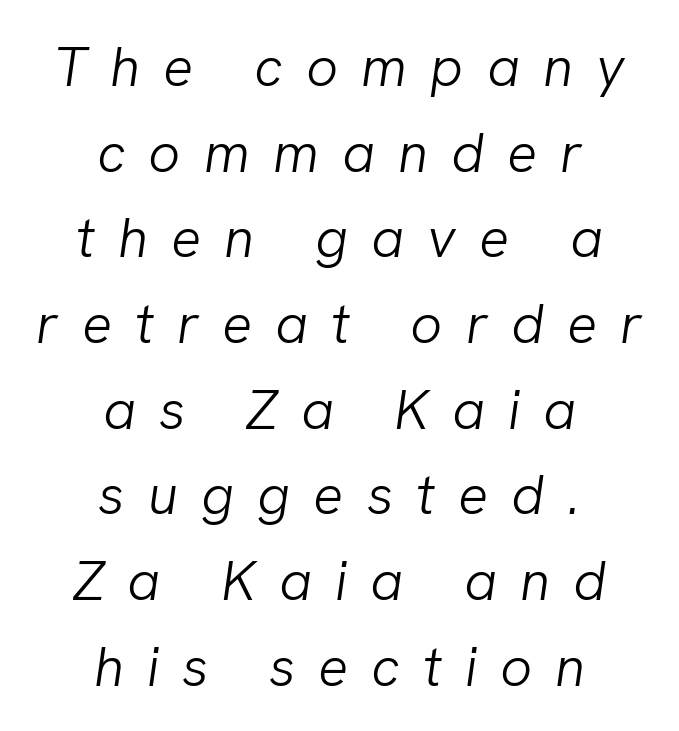
Q: Is the text bold? A: No.
Q: Is the text italic (slanted)? A: Yes, it leans right by about 8 degrees.
Q: Is the text underlined? A: No.
Q: How is the paragraph aligned? A: Centered.
Q: Is the spacing between letters normal or unusually wide? A: Unusually wide.
Q: Is the spacing between lines tight, normal or loose? A: Normal.
Q: Width (condensed, normal, or wide)? A: Normal.
Q: Stroke contrast? A: Low.
Q: x-height? A: Medium.
Q: Monospaced? A: No.
